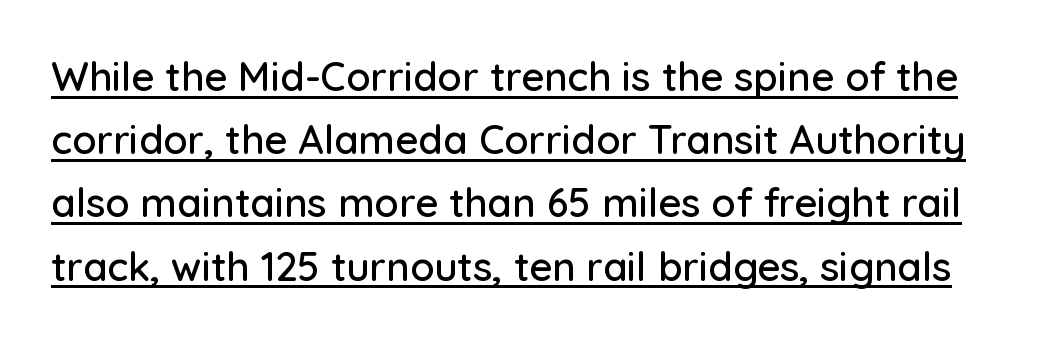
Q: Is the text italic (slanted)? A: No, it is upright.
Q: Is the typeface a serif or a sans-serif typeface? A: Sans-serif.
Q: Is the text underlined? A: Yes.
Q: Is the spacing between letters normal or unusually wide? A: Normal.
Q: Is the spacing between lines tight, normal or loose? A: Normal.
Q: Width (condensed, normal, or wide)? A: Normal.
Q: Stroke contrast? A: Low.
Q: x-height? A: Medium.
Q: Monospaced? A: No.
